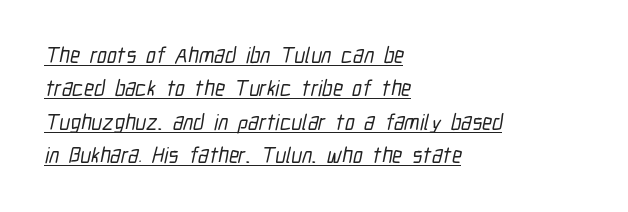
Default kerning and tracking; the words read as compact shapes. The rendering uses the underline text-decoration. Vertically, the passage feels balanced, rows spaced as you'd expect. One-word summary of the alignment: left.
